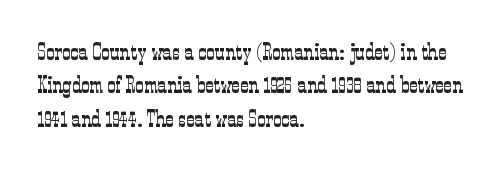
Q: Is the text bold? A: No.
Q: Is the text italic (slanted)? A: No, it is upright.
Q: Is the text underlined? A: No.
Q: How is the paragraph aligned? A: Left-aligned.
Q: Is the spacing between letters normal or unusually wide? A: Normal.
Q: Is the spacing between lines tight, normal or loose? A: Normal.
